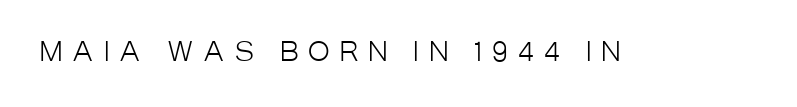
The strokes are not fattened; the text isn't bold. You could only call the tracking loose — the letters float apart. Honestly, there is no underline to notice here at all. Upright lettering throughout.
